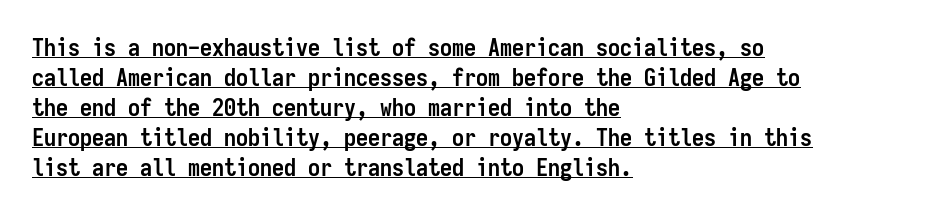
The image shows 24 px bold type, upright; set left-aligned, normal line spacing (1.25x), normal letter spacing, underlined.
